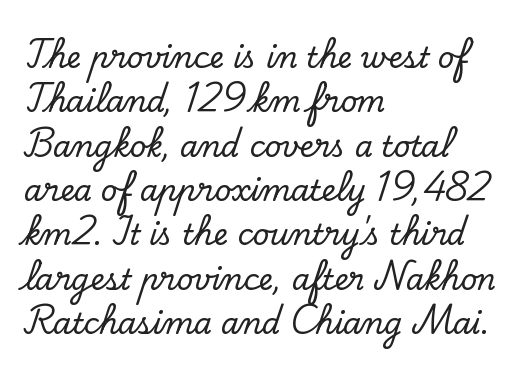
Proportional: the letters do not fall into vertical columns. The glyphs in this specimen are seriffed. The line-height multiplier appears to be the usual default.
